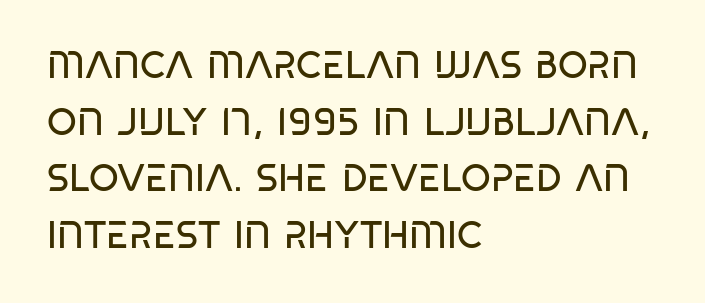
The image shows 38 px regular-weight, condensed sans-serif type, upright; set left-aligned, normal line spacing (1.49x), normal letter spacing, not underlined; low stroke contrast and a large x-height.
